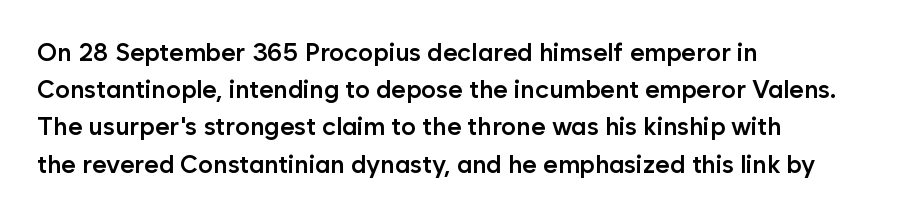
Normally led — the rows are evenly, conventionally spaced. Strokes here are thickened, but only to semibold level. Tracking value appears to be zero — textbook default spacing. A roman cut, with each character standing at attention. Teacher's note: observe the even left margin — that is flush-left alignment.
